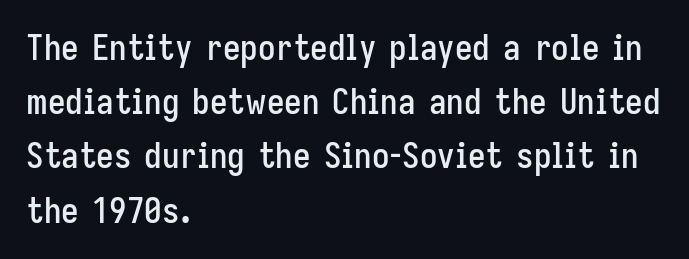
{"serif": "no", "italic": "no", "width": "condensed", "stroke_contrast": "low", "x_height": "medium", "monospaced": "no", "underline": "no", "align": "left", "line_spacing": "normal", "line_spacing_ratio": 1.55, "letter_spacing": "normal", "letter_spacing_em": 0.0, "glyph_px": 35}
